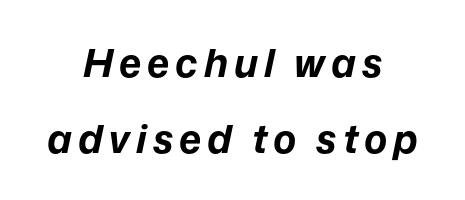
A typesetter would call this proportional, since set widths differ per character. Does the leading feel generous? Absolutely, it's lavish. This is heavy type, rendered in bold. The specimen omits any rule beneath the text block's lines.
